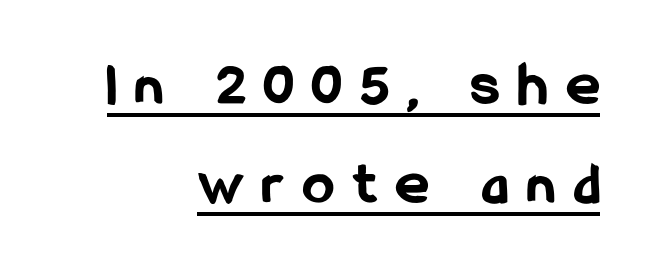
The image shows 62 px bold, condensed sans-serif type, upright; set right-aligned, normal line spacing (1.6x), unusually wide letter spacing (+0.31 em), underlined; low stroke contrast and a medium x-height.
